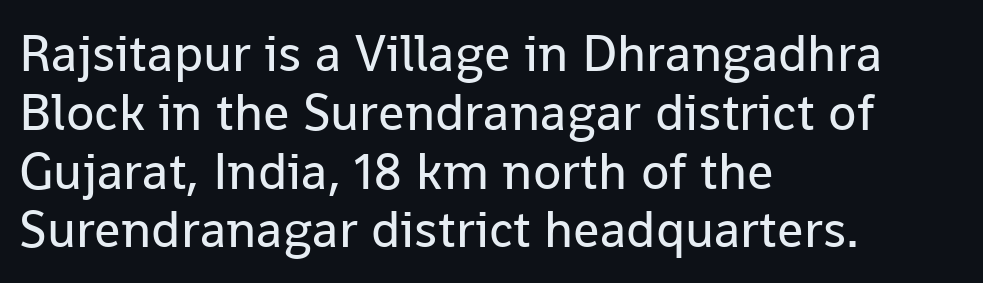
Only glyphs here, with clear space below each row. This sample uses plain, unmodified letter spacing. These lines are composed in type without serifs. The line-height multiplier appears low, near solid setting. The ragged edge is on the right, which tells us the setting is flush left.
